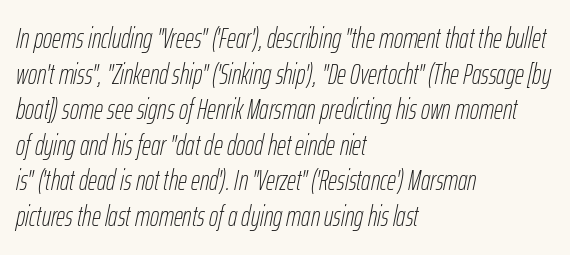
The image shows 28 px thin, condensed type, italic (leaning right); set left-aligned, normal line spacing (1.27x), normal letter spacing, not underlined; low stroke contrast and a medium x-height.
